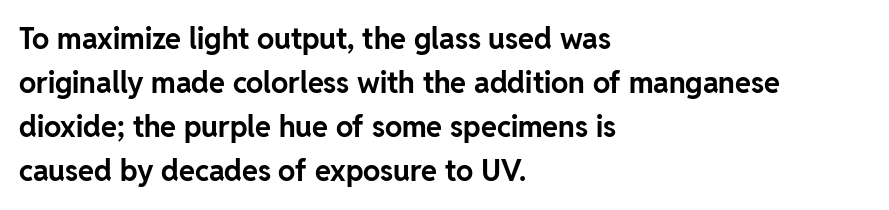
The image shows 29 px bold sans-serif type, upright; set left-aligned, normal line spacing (1.52x), normal letter spacing, not underlined; low stroke contrast and a medium x-height.
